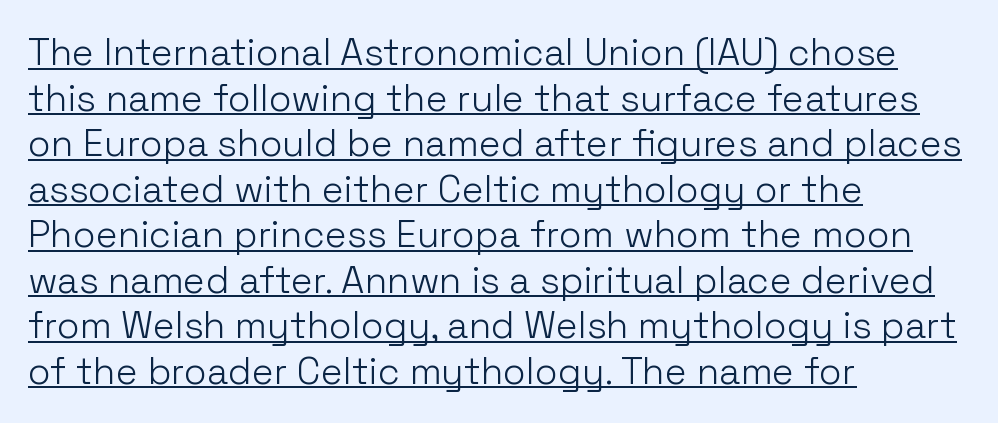
The paragraph shown leans on its left margin. In terms of letterspacing, this is plain default setting. The specimen includes a rule beneath the text block's lines. Note the varied advance widths — an 'i' is clearly narrower than an 'm'.
